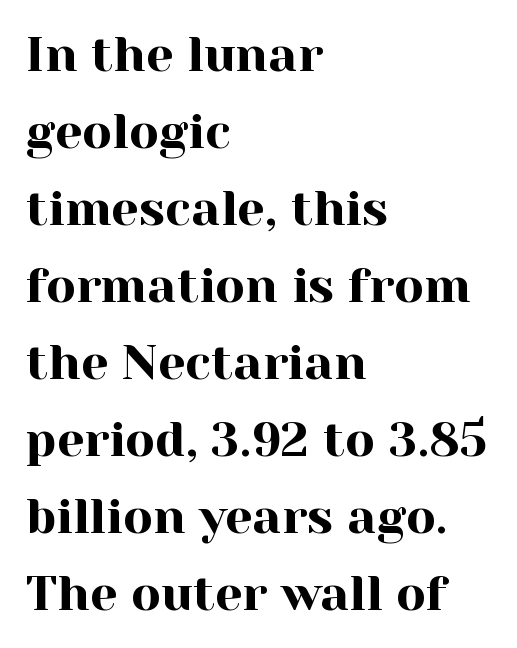
Q: Is the text italic (slanted)? A: No, it is upright.
Q: Is the typeface a serif or a sans-serif typeface? A: Serif.
Q: Is the text underlined? A: No.
Q: How is the paragraph aligned? A: Left-aligned.
Q: Is the spacing between letters normal or unusually wide? A: Normal.
Q: Is the spacing between lines tight, normal or loose? A: Normal.
Q: Width (condensed, normal, or wide)? A: Normal.
Q: x-height? A: Medium.
Q: Monospaced? A: No.
